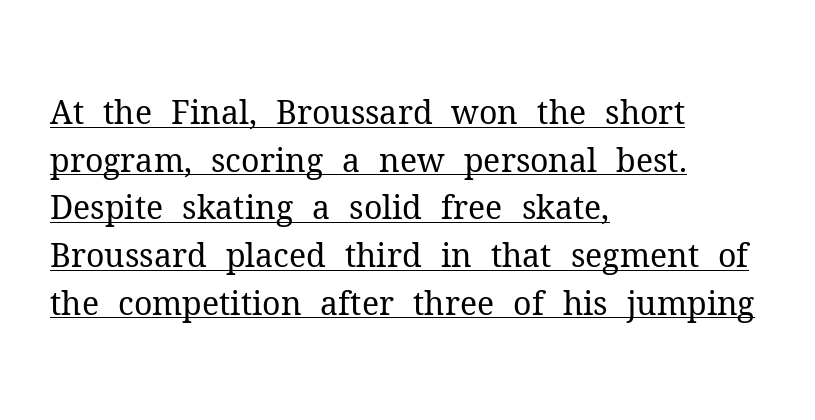
Vertical strokes here are truly vertical. Notice how the passage keeps a crisp vertical edge on the left only. These characters rest on top of a visible drawn line. Caption: standard tracking, unaltered. Whoever set this chose a conventional vertical rhythm.
